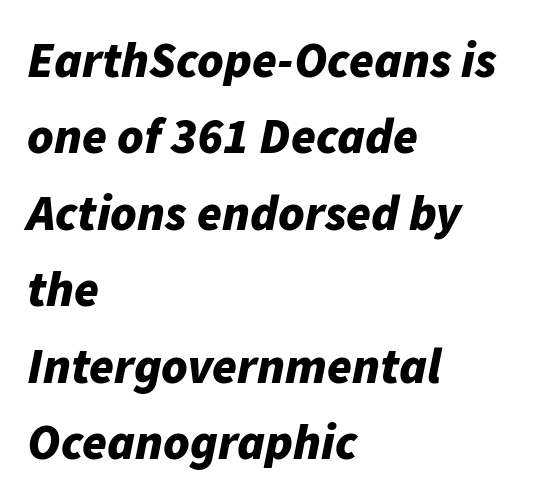
As a designer I'd log this as weight 700, bold. What's the leading like? Ordinary, nothing unusual. The face used here is rendered with its standard letterfit. Letters rest on an invisible, unmarked baseline. The passage shown is typed in a proportional face where columns would drift.
